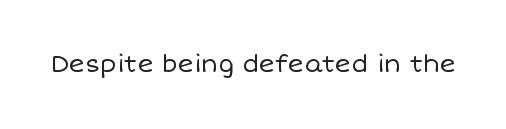
Only glyphs here, with clear space below each row. Notice how the stems are strictly vertical — no italics here. Between one letter and the next there's only the usual sliver of space. Is this a heavy cut? Hardly; it is regular or lighter.
